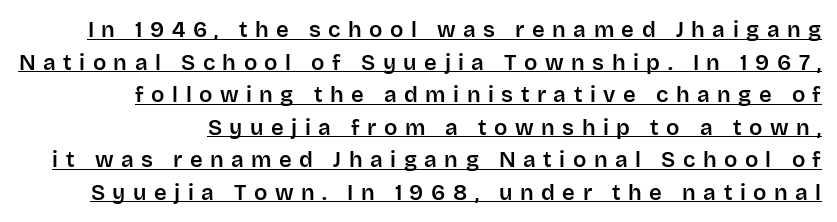
The image shows 22 px text type, upright; set normal line spacing (1.48x), unusually wide letter spacing (+0.34 em), underlined.
